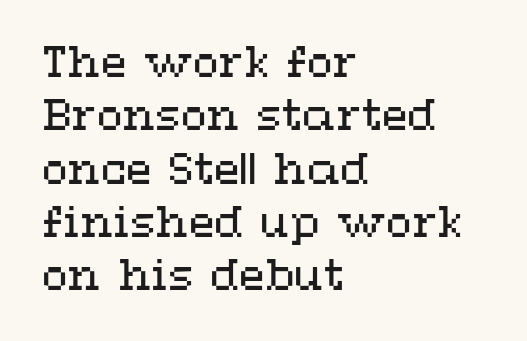
Q: Is the text bold? A: No.
Q: Is the text italic (slanted)? A: No, it is upright.
Q: Is the text underlined? A: No.
Q: How is the paragraph aligned? A: Left-aligned.
Q: Is the spacing between letters normal or unusually wide? A: Normal.
Q: Is the spacing between lines tight, normal or loose? A: Normal.
Q: Width (condensed, normal, or wide)? A: Wide.
Q: Stroke contrast? A: Medium.
Q: x-height? A: Medium.
Q: Monospaced? A: No.
